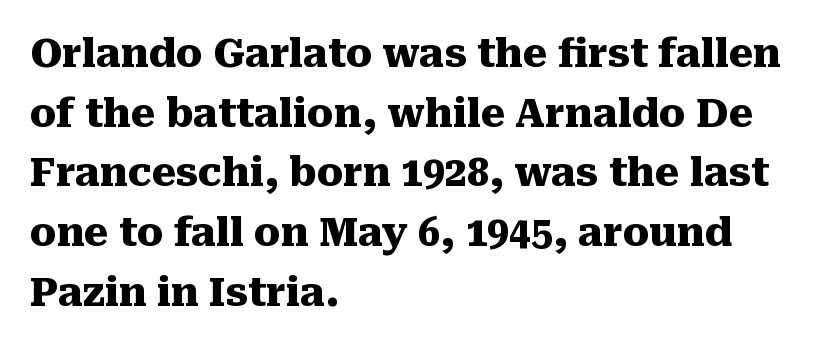
Q: Is the text bold? A: Yes.
Q: Is the text italic (slanted)? A: No, it is upright.
Q: Is the typeface a serif or a sans-serif typeface? A: Serif.
Q: Is the text underlined? A: No.
Q: How is the paragraph aligned? A: Left-aligned.
Q: Is the spacing between letters normal or unusually wide? A: Normal.
Q: Is the spacing between lines tight, normal or loose? A: Normal.
Q: Width (condensed, normal, or wide)? A: Normal.
Q: Stroke contrast? A: Medium.
Q: x-height? A: Medium.
Q: Monospaced? A: No.
